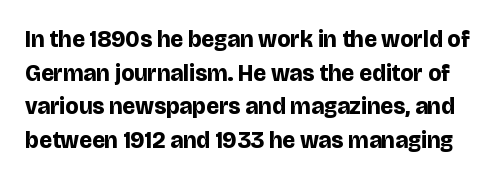
{"italic": "no", "bold": "yes", "underline": "no", "line_spacing": "normal", "line_spacing_ratio": 1.46, "letter_spacing": "normal", "letter_spacing_em": 0.0, "glyph_px": 23}
